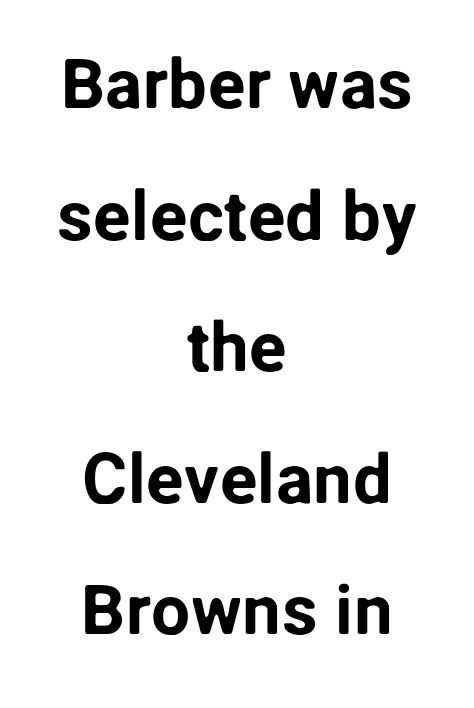
The rag falls on both sides of this text block equally. Descenders are the only things crossing below the line. Every stem runs plumb, perpendicular to the baseline. A typesetter would call this zero additional tracking. The letters advance in unequal steps, a hallmark of proportional type.
